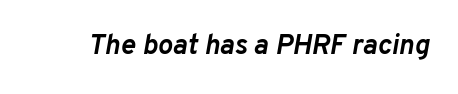
Q: Is the text bold? A: Yes.
Q: Is the text italic (slanted)? A: Yes, it leans right by about 10 degrees.
Q: Is the text underlined? A: No.
Q: Is the spacing between letters normal or unusually wide? A: Normal.
Q: Width (condensed, normal, or wide)? A: Normal.
Q: Stroke contrast? A: Low.
Q: x-height? A: Medium.
Q: Monospaced? A: No.
